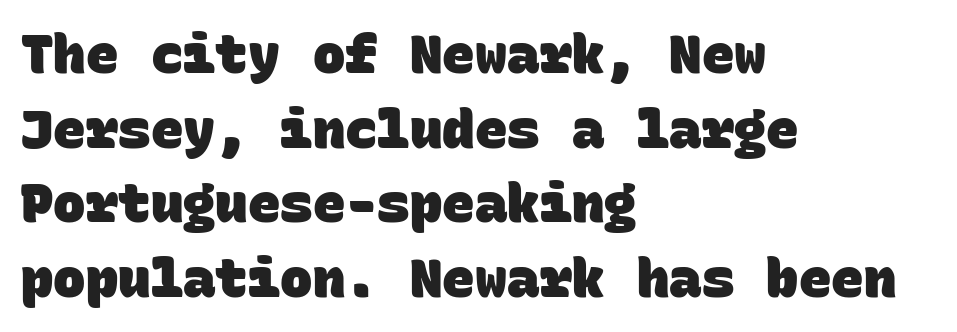
Q: Is the text bold? A: Yes.
Q: Is the typeface a serif or a sans-serif typeface? A: Sans-serif.
Q: Is the text underlined? A: No.
Q: How is the paragraph aligned? A: Left-aligned.
Q: Is the spacing between letters normal or unusually wide? A: Normal.
Q: Is the spacing between lines tight, normal or loose? A: Normal.
Q: Width (condensed, normal, or wide)? A: Normal.
Q: Stroke contrast? A: Low.
Q: x-height? A: Large.
Q: Monospaced? A: Yes.
